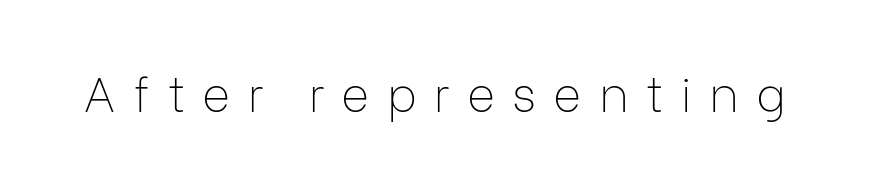
{"serif": "no", "italic": "no", "bold": "no", "weight": "thin", "width": "normal", "stroke_contrast": "low", "x_height": "medium", "monospaced": "no", "underline": "no", "letter_spacing": "wide", "letter_spacing_em": 0.36, "glyph_px": 48}
